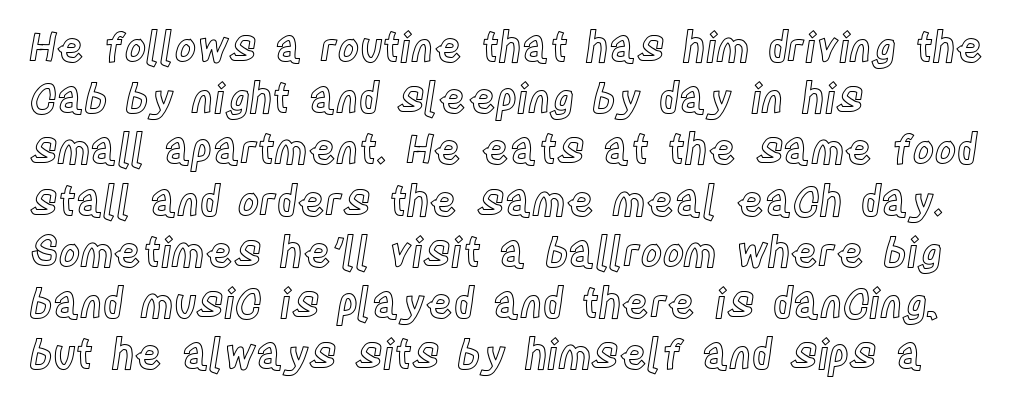
{"width": "condensed", "x_height": "large", "monospaced": "no", "underline": "no", "align": "left", "line_spacing": "normal", "line_spacing_ratio": 1.25, "letter_spacing": "normal", "letter_spacing_em": 0.0, "glyph_px": 41}
